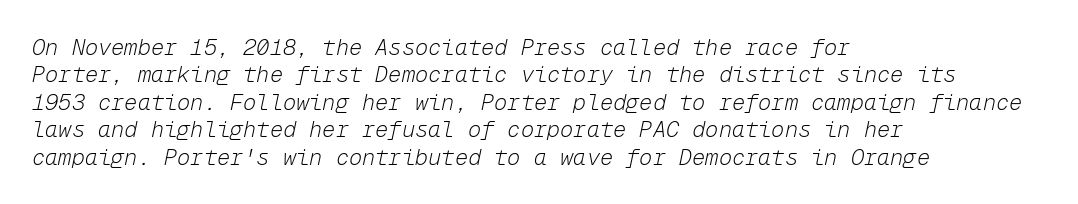
Honestly, the letter spacing is just normal — you wouldn't notice it. Caption: multi-line text, flush left, ragged right. Nobody drew a line under any word here. Successive baselines arrive at the customary interval.
